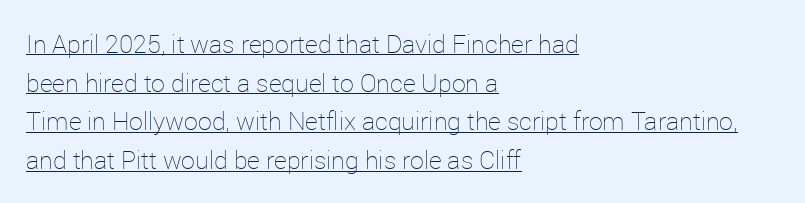
Every stem runs plumb, perpendicular to the baseline. The passage shown is not bold in any degree. Decoration check: the copy is underlined. Spacing between characters is what you'd get straight out of the box. Interline gaps are of average width in this sample.
